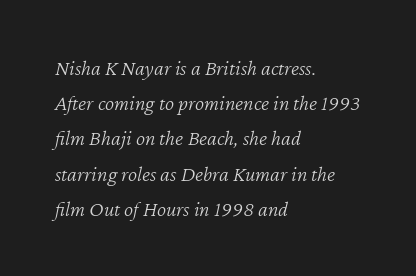
The image shows 22 px text type, italic (leaning right); set left-aligned, normal line spacing (1.6x), normal letter spacing, not underlined.
